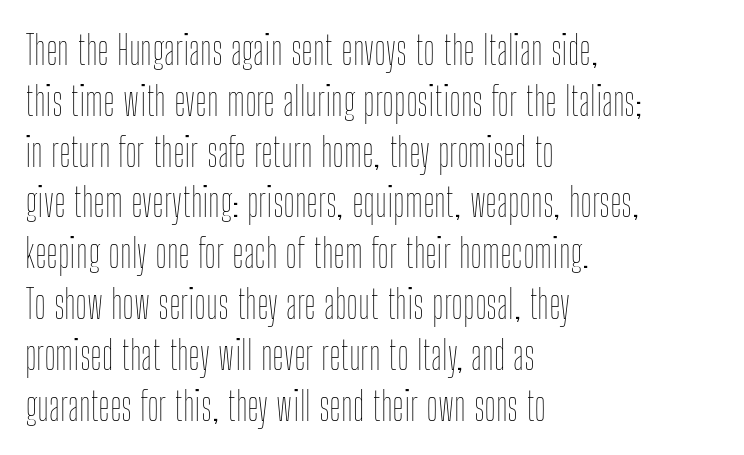
Nothing unusual about the tracking: characters are spaced as the font intends. All the whitespace from short lines collects on the right. The strokes carry an ordinary text weight at most. Do the characters align in a grid? No, the font is proportional.
